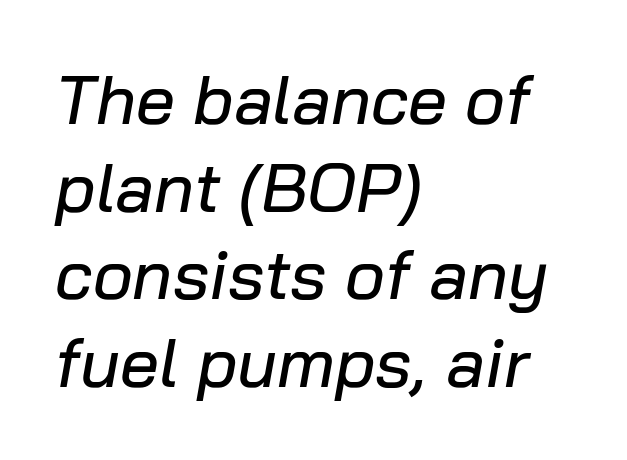
{"italic": "yes", "lean": "right", "slant_degrees": 10, "width": "normal", "stroke_contrast": "low", "x_height": "medium", "monospaced": "no", "underline": "no", "align": "left", "line_spacing": "normal", "line_spacing_ratio": 1.27, "letter_spacing": "normal", "letter_spacing_em": 0.0, "glyph_px": 69}
